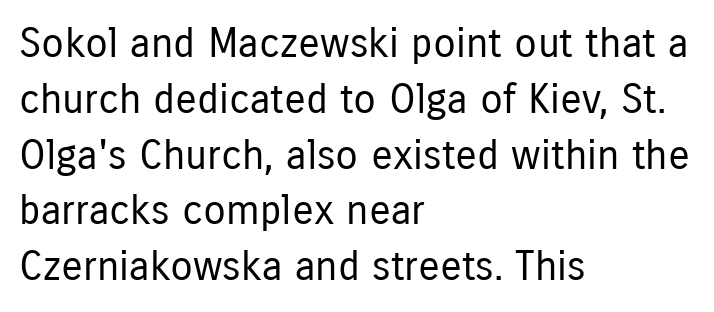
Q: Is the text bold? A: No.
Q: Is the text italic (slanted)? A: No, it is upright.
Q: Is the typeface a serif or a sans-serif typeface? A: Sans-serif.
Q: Is the text underlined? A: No.
Q: How is the paragraph aligned? A: Left-aligned.
Q: Is the spacing between letters normal or unusually wide? A: Normal.
Q: Is the spacing between lines tight, normal or loose? A: Normal.
Q: Width (condensed, normal, or wide)? A: Condensed.
Q: Stroke contrast? A: Low.
Q: x-height? A: Medium.
Q: Monospaced? A: No.
